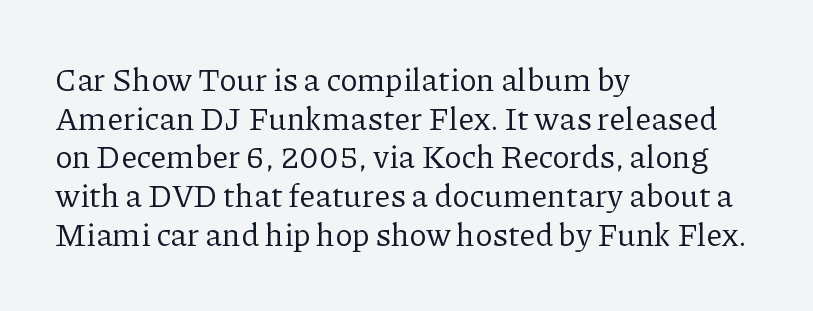
The image shows 32 px regular-weight serif type, upright; set left-aligned, line spacing 1.21x, normal letter spacing, not underlined; low stroke contrast and a medium x-height.
